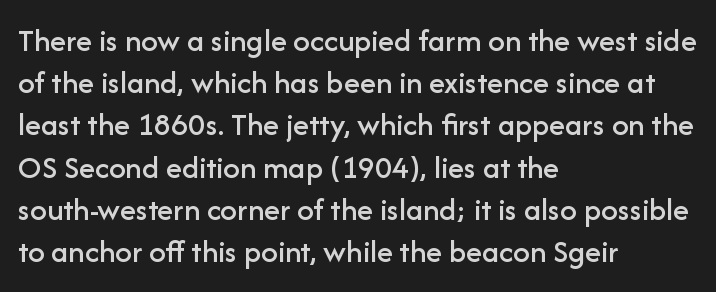
The image shows 33 px sans-serif type, upright; set left-aligned, normal line spacing (1.28x), normal letter spacing, not underlined; low stroke contrast and a medium x-height.
